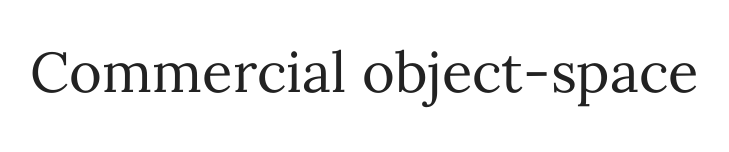
{"italic": "no", "bold": "no", "weight": "regular", "width": "normal", "stroke_contrast": "medium", "x_height": "medium", "monospaced": "no", "underline": "no", "letter_spacing": "normal", "letter_spacing_em": 0.0, "glyph_px": 56}
